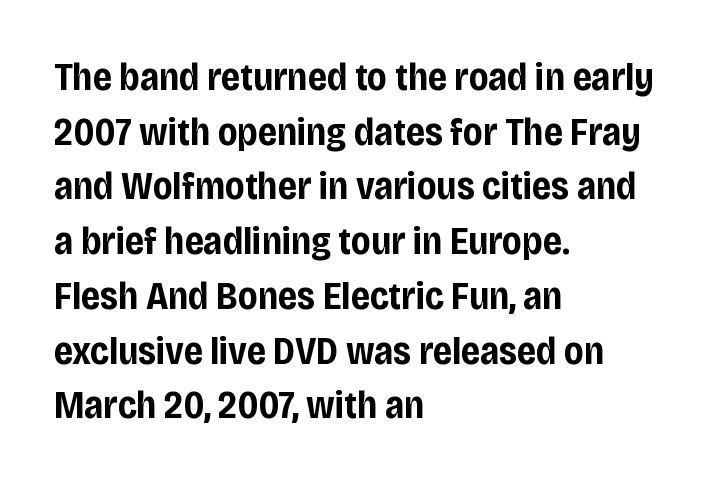
{"serif": "no", "italic": "no", "bold": "yes", "weight": "bold", "width": "condensed", "stroke_contrast": "low", "x_height": "large", "monospaced": "no", "underline": "no", "align": "left", "line_spacing": "normal", "line_spacing_ratio": 1.44, "letter_spacing": "normal", "letter_spacing_em": 0.0, "glyph_px": 38}
